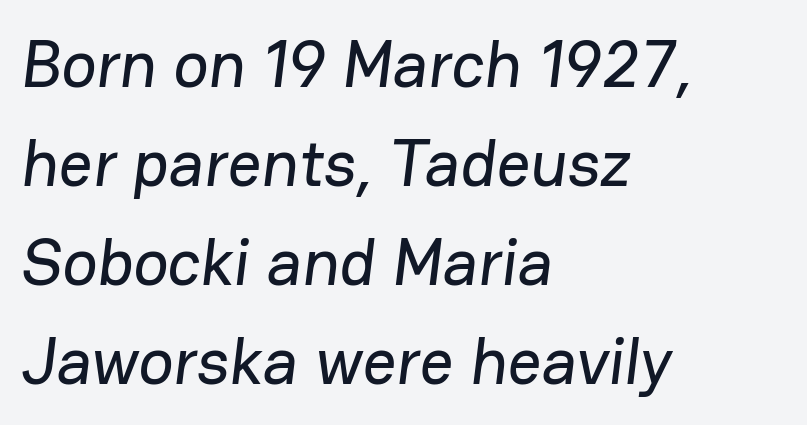
Baseline-to-baseline distance is the conventional proportion of letter height. Clear beneath every line of the passage. Proportional: the letters do not fall into vertical columns. Typeset ragged right — the left edge is the straight one. The letters carry no serifs — their stems end cleanly without finishing strokes.
